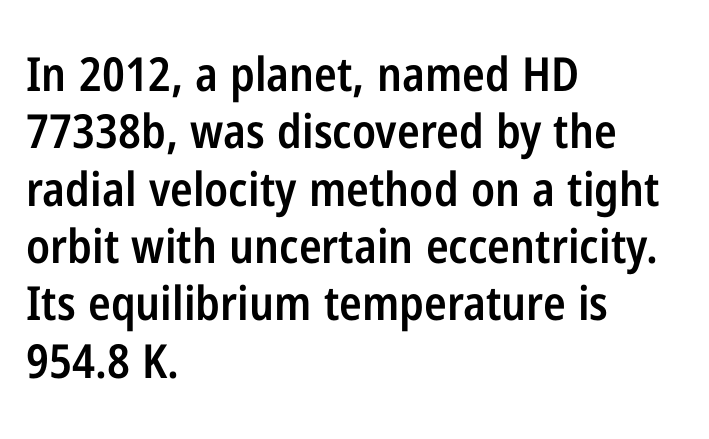
Q: Is the text bold? A: Semi-bold.
Q: Is the text italic (slanted)? A: No, it is upright.
Q: Is the typeface a serif or a sans-serif typeface? A: Sans-serif.
Q: Is the text underlined? A: No.
Q: How is the paragraph aligned? A: Left-aligned.
Q: Is the spacing between letters normal or unusually wide? A: Normal.
Q: Width (condensed, normal, or wide)? A: Condensed.
Q: Stroke contrast? A: Low.
Q: x-height? A: Medium.
Q: Monospaced? A: No.
